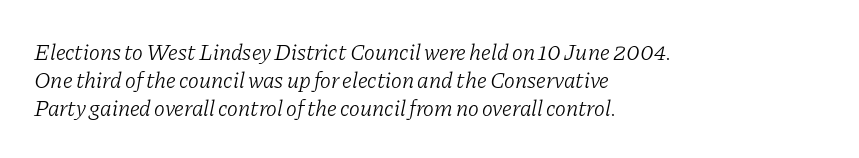
The image shows 23 px text type, italic (leaning right); set left-aligned, line spacing 1.21x, normal letter spacing, not underlined.
